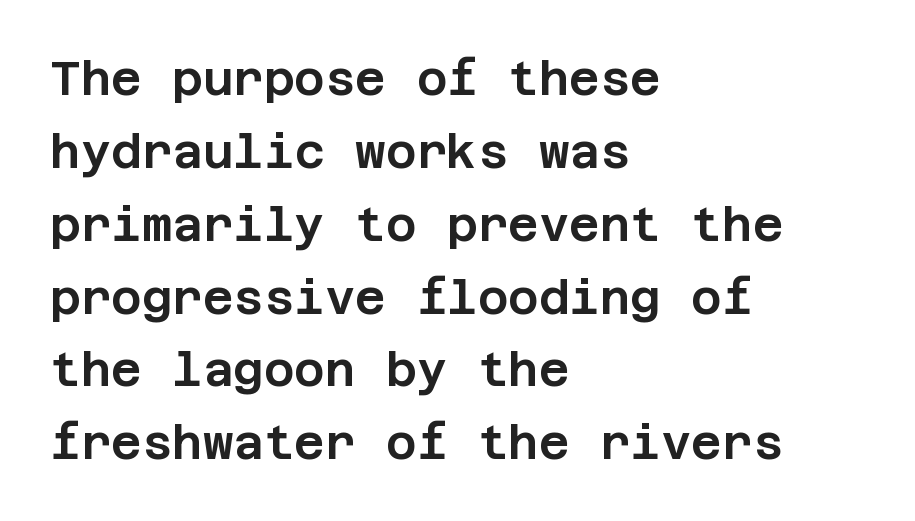
This sample uses plain, unmodified letter spacing. Font category for this specimen: sans-serif. Characters remain perfectly vertical along every line. These lines are set flush left with a ragged right edge.
